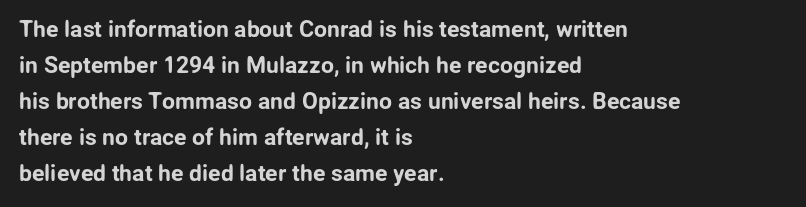
Q: Is the text italic (slanted)? A: No, it is upright.
Q: Is the text underlined? A: No.
Q: How is the paragraph aligned? A: Left-aligned.
Q: Is the spacing between letters normal or unusually wide? A: Normal.
Q: Is the spacing between lines tight, normal or loose? A: Normal.
